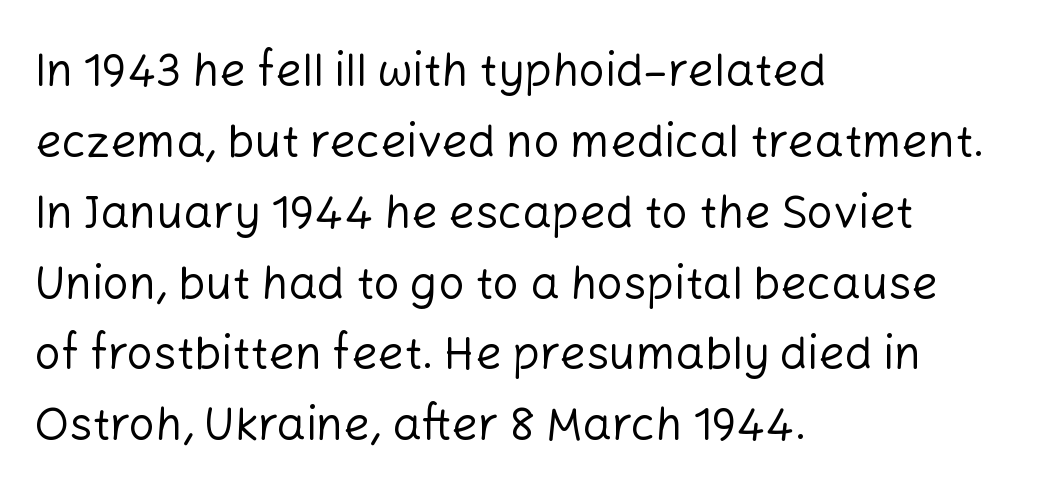
The image shows 46 px regular-weight sans-serif type, upright; set left-aligned, normal line spacing (1.54x), normal letter spacing, not underlined; low stroke contrast and a medium x-height.
